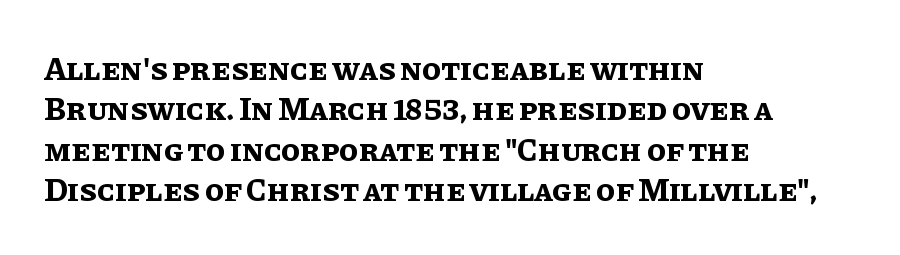
The image shows 32 px bold type, upright; set left-aligned, normal line spacing (1.26x), normal letter spacing, not underlined; low stroke contrast and a large x-height.
